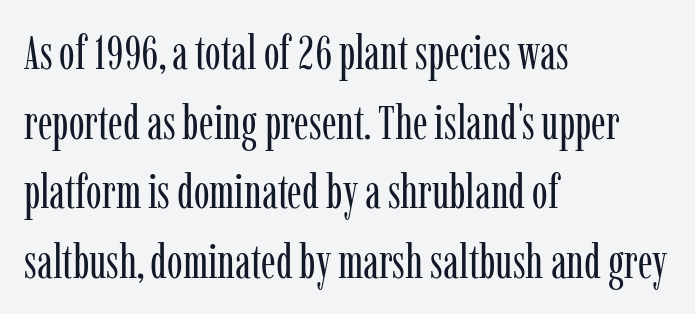
The image shows 47 px regular-weight, condensed serif type, upright; set left-aligned, normal line spacing (1.48x), normal letter spacing, not underlined; low stroke contrast and a medium x-height.
